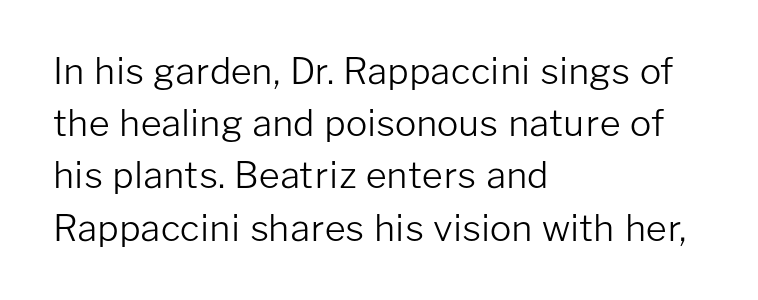
The image shows 36 px light sans-serif type, upright; set left-aligned, normal line spacing (1.45x), normal letter spacing, not underlined; low stroke contrast and a medium x-height.
